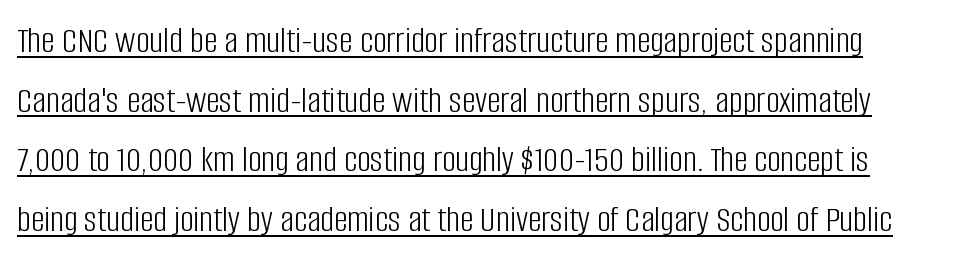
Q: Is the text bold? A: No.
Q: Is the text italic (slanted)? A: No, it is upright.
Q: Is the typeface a serif or a sans-serif typeface? A: Sans-serif.
Q: Is the text underlined? A: Yes.
Q: Is the spacing between letters normal or unusually wide? A: Normal.
Q: Is the spacing between lines tight, normal or loose? A: Normal.
Q: Width (condensed, normal, or wide)? A: Condensed.
Q: Stroke contrast? A: Low.
Q: x-height? A: Large.
Q: Monospaced? A: No.
